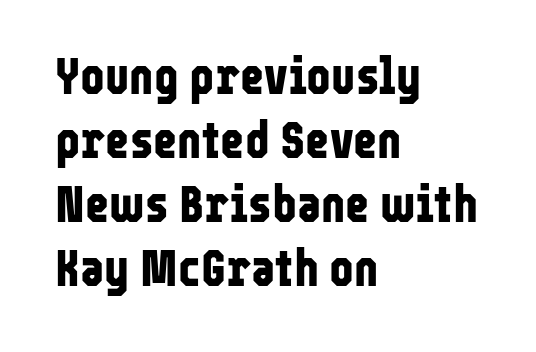
The image shows 52 px bold, condensed sans-serif type, upright; set left-aligned, line spacing 1.23x, normal letter spacing, not underlined; low stroke contrast and a medium x-height.
